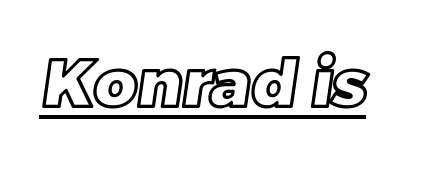
{"width": "normal", "x_height": "large", "monospaced": "no", "underline": "yes", "letter_spacing": "normal", "letter_spacing_em": 0.0, "glyph_px": 66}
